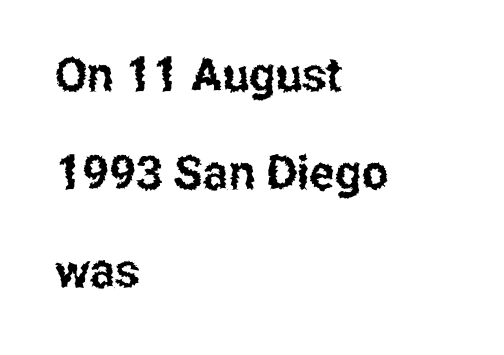
The image shows 47 px condensed sans-serif type, upright; set left-aligned, loose line spacing (2.09x), normal letter spacing, not underlined; low stroke contrast and a medium x-height.
